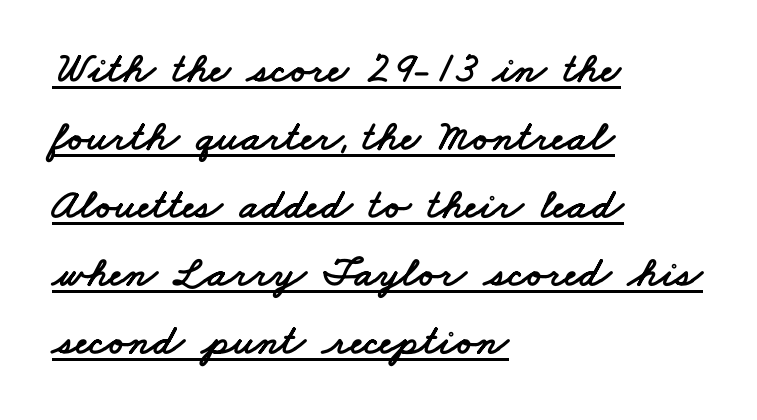
The rag falls on the right side of this text block. Is this a fixed-width face? No — the glyphs have proportional, varying widths. Letterform terminals end flat and unadorned throughout the passage. The letterforms sit shoulder to shoulder at normal distance. Line spacing here is normal. You can see a thin bar hugging the bottom of the glyphs.
